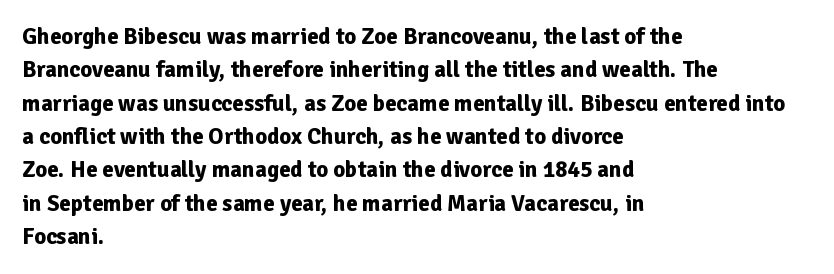
The image shows 23 px bold type, upright; set left-aligned, normal line spacing (1.45x), normal letter spacing, not underlined.
